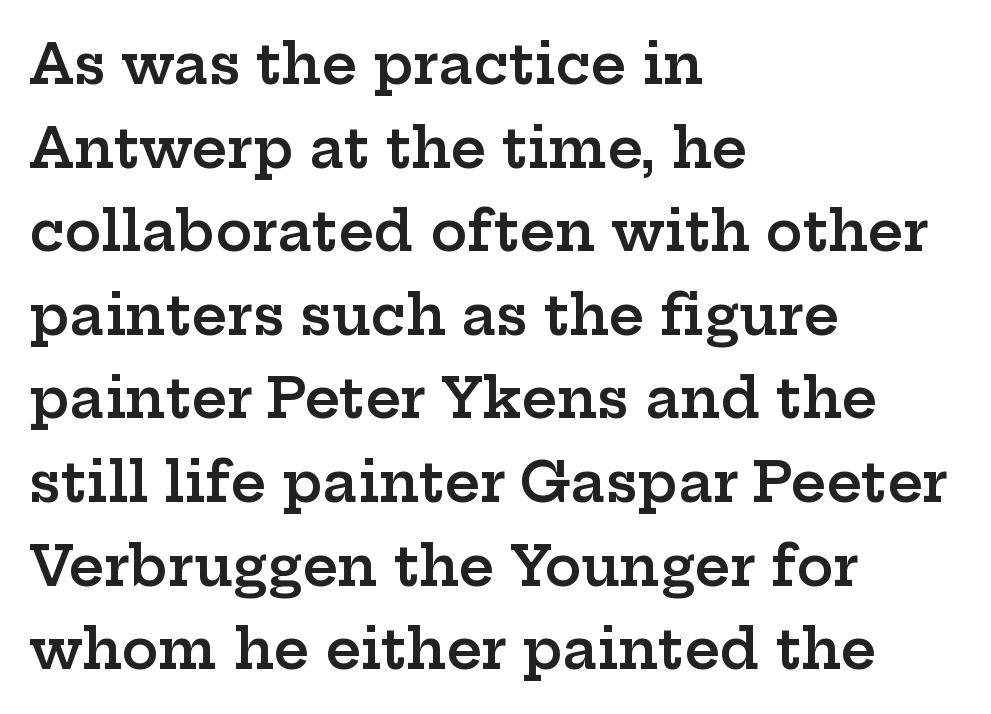
Reading down the block, your eye returns to a fixed left position each line. This rendering features lettering with no underline. The sample has been set in demibold, a notch under bold. These lines are rendered in a variable-pitch font. The type is set solid horizontally, with unmodified tracking. The vertical gap from one line to the next is medium.
